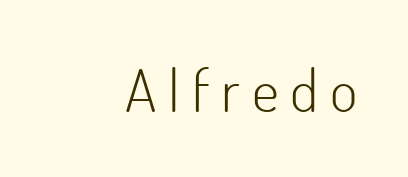
{"serif": "no", "italic": "no", "bold": "no", "weight": "light", "width": "normal", "stroke_contrast": "low", "x_height": "small", "monospaced": "no", "underline": "no", "letter_spacing": "wide", "letter_spacing_em": 0.2, "glyph_px": 59}
